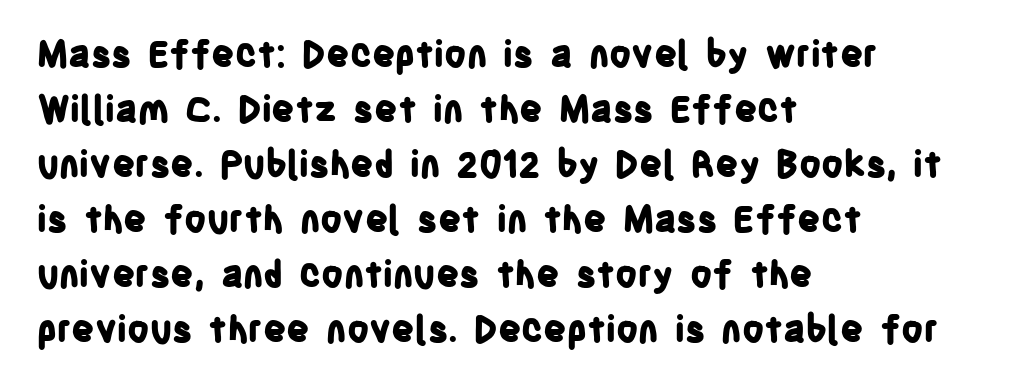
Q: Is the text bold? A: Yes.
Q: Is the text italic (slanted)? A: No, it is upright.
Q: Is the typeface a serif or a sans-serif typeface? A: Sans-serif.
Q: Is the text underlined? A: No.
Q: How is the paragraph aligned? A: Left-aligned.
Q: Is the spacing between letters normal or unusually wide? A: Normal.
Q: Is the spacing between lines tight, normal or loose? A: Normal.
Q: Width (condensed, normal, or wide)? A: Condensed.
Q: Stroke contrast? A: Low.
Q: x-height? A: Large.
Q: Monospaced? A: No.
